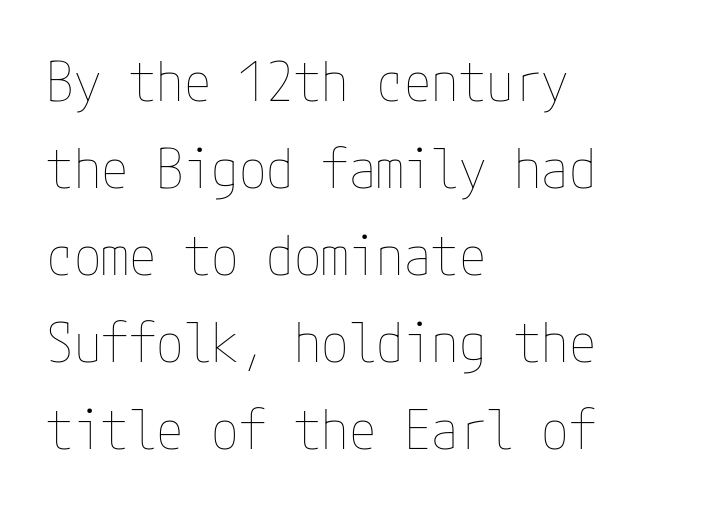
The image shows 55 px thin, condensed type, upright; set left-aligned, normal line spacing (1.58x), normal letter spacing, not underlined; low stroke contrast and a medium x-height.
